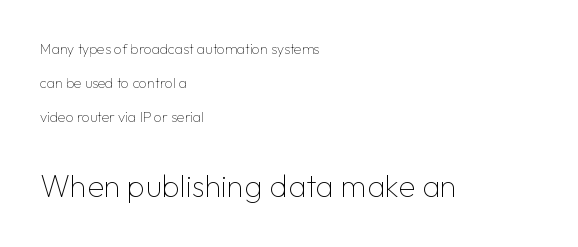
{"serif": "no", "italic": "no", "bold": "no", "weight": "thin", "width": "normal", "stroke_contrast": "low", "x_height": "medium", "monospaced": "no", "underline": "no", "align": "left", "line_spacing": "loose", "line_spacing_ratio": 2.42, "letter_spacing": "normal", "letter_spacing_em": 0.0, "larger_block": "second", "size_ratio": 2.21, "glyph_px": 31}
